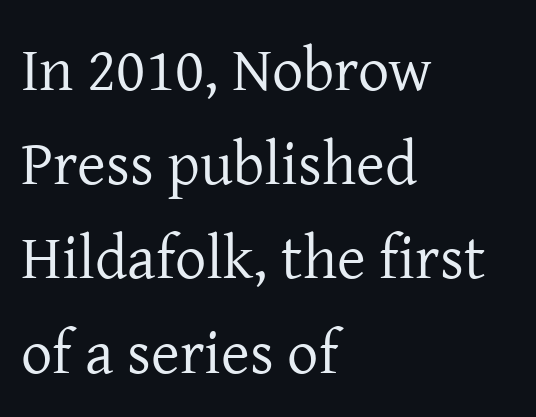
The image shows 62 px regular-weight serif type, upright; set left-aligned, normal line spacing (1.52x), normal letter spacing, not underlined; low stroke contrast and a medium x-height.
